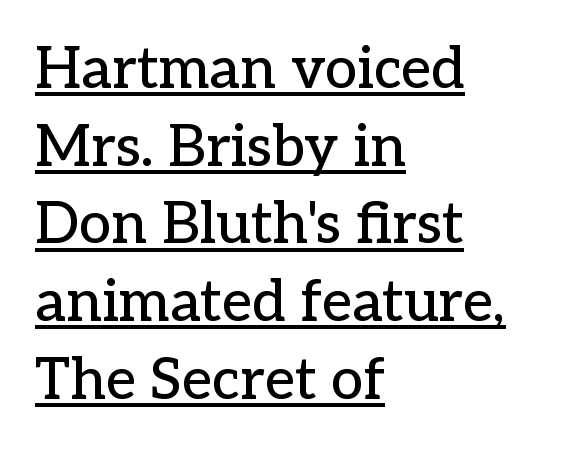
The image shows 58 px serif type, upright; set left-aligned, normal line spacing (1.34x), normal letter spacing, underlined; low stroke contrast and a medium x-height.
